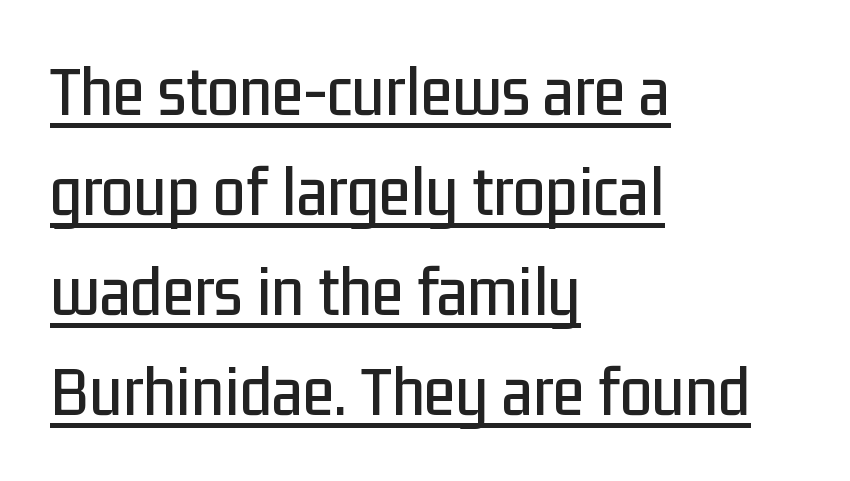
The image shows 73 px condensed sans-serif type, upright; set left-aligned, normal line spacing (1.37x), normal letter spacing, underlined; low stroke contrast and a medium x-height.
